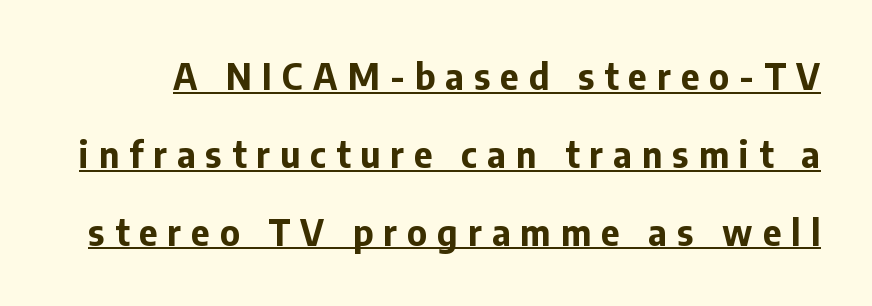
Q: Is the text bold? A: Yes.
Q: Is the text italic (slanted)? A: No, it is upright.
Q: Is the typeface a serif or a sans-serif typeface? A: Sans-serif.
Q: Is the text underlined? A: Yes.
Q: Is the spacing between letters normal or unusually wide? A: Unusually wide.
Q: Is the spacing between lines tight, normal or loose? A: Loose.
Q: Width (condensed, normal, or wide)? A: Normal.
Q: Stroke contrast? A: Low.
Q: x-height? A: Medium.
Q: Monospaced? A: No.
